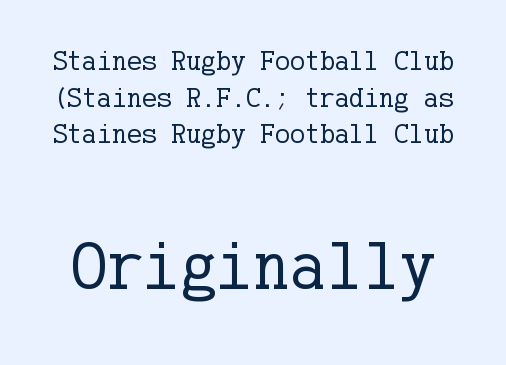
The image shows 69 px regular-weight serif type, upright; set normal line spacing (1.31x), normal letter spacing, not underlined; the second (bottom) block is 2.46x larger; low stroke contrast and a medium x-height.
